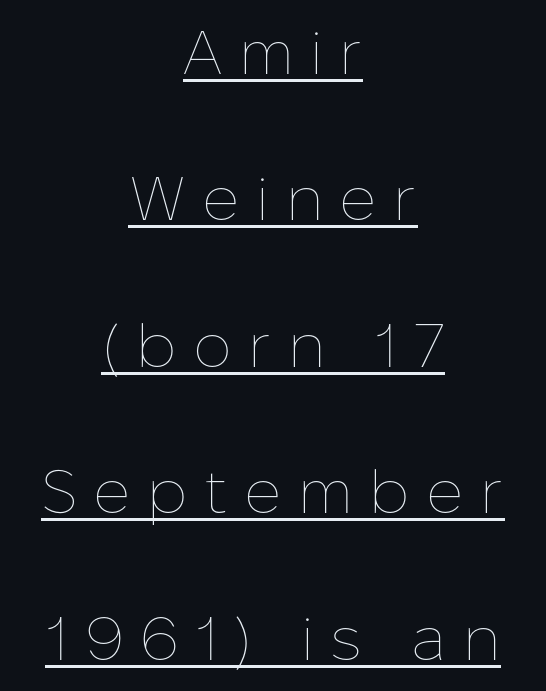
Characters remain perfectly vertical along every line. Line spacing here is loose. Inter-character spacing is expanded well beyond the font's built-in metrics. Glance below the letters and you will spot a drawn line. You could not count columns in this text — the font is proportionally spaced. Neither beginnings nor endings align; midpoints do.
